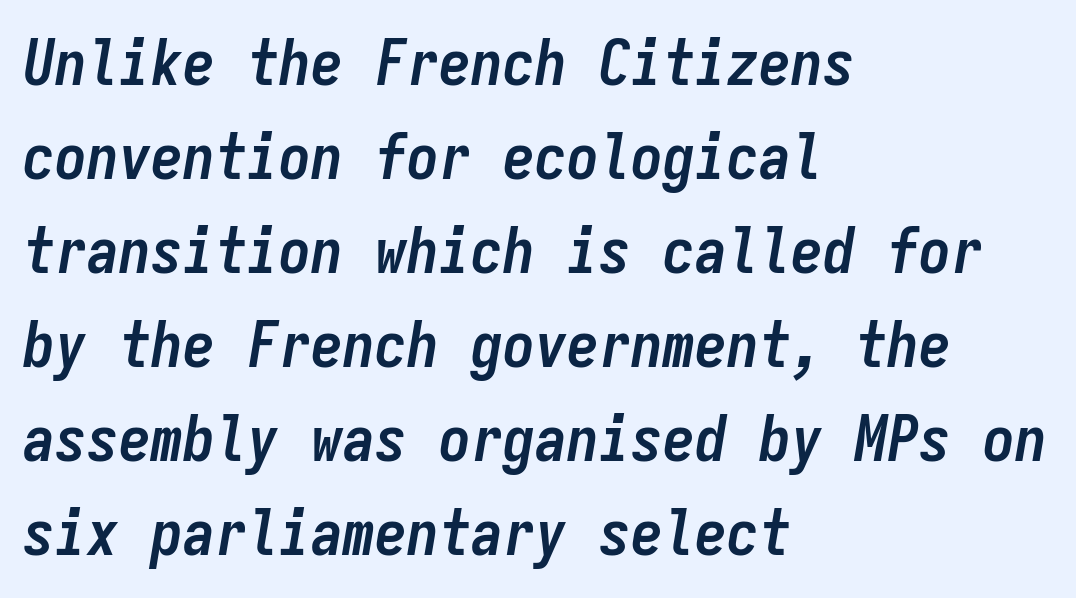
{"italic": "yes", "lean": "right", "slant_degrees": 9, "bold": "yes", "weight": "semibold", "width": "condensed", "stroke_contrast": "low", "x_height": "medium", "monospaced": "yes", "underline": "no", "align": "left", "line_spacing": "normal", "line_spacing_ratio": 1.47, "letter_spacing": "normal", "letter_spacing_em": 0.0, "glyph_px": 64}
